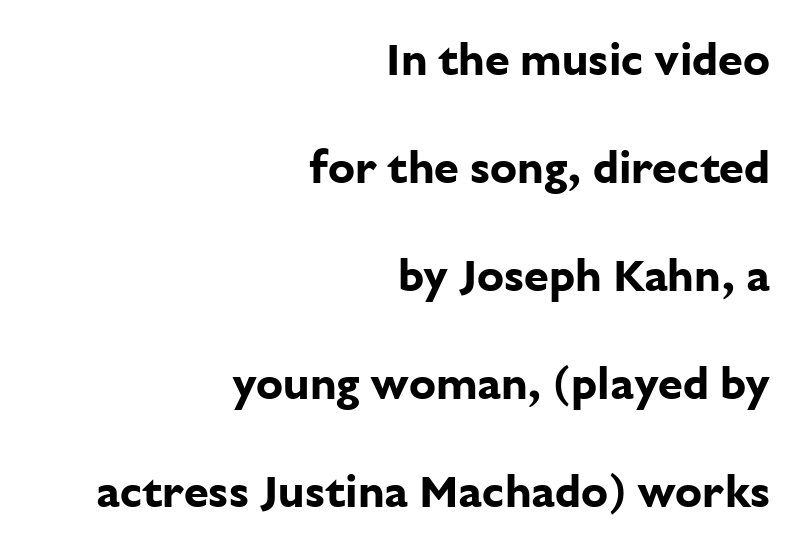
The image shows 45 px bold sans-serif type, upright; set right-aligned, loose line spacing (2.4x), normal letter spacing, not underlined; low stroke contrast and a medium x-height.
